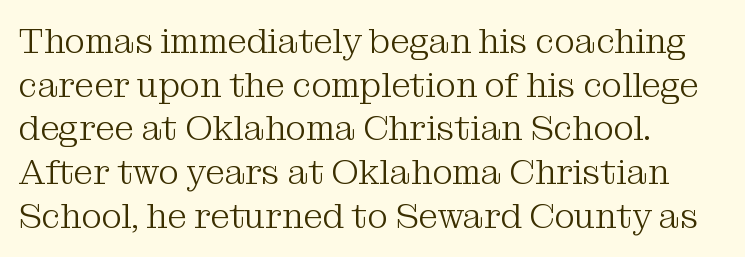
These lines are composed in type with serifs. Heft: none added — not bold. Proportional: the letters do not fall into vertical columns. One glance says typical: line gaps are just what's usual.
